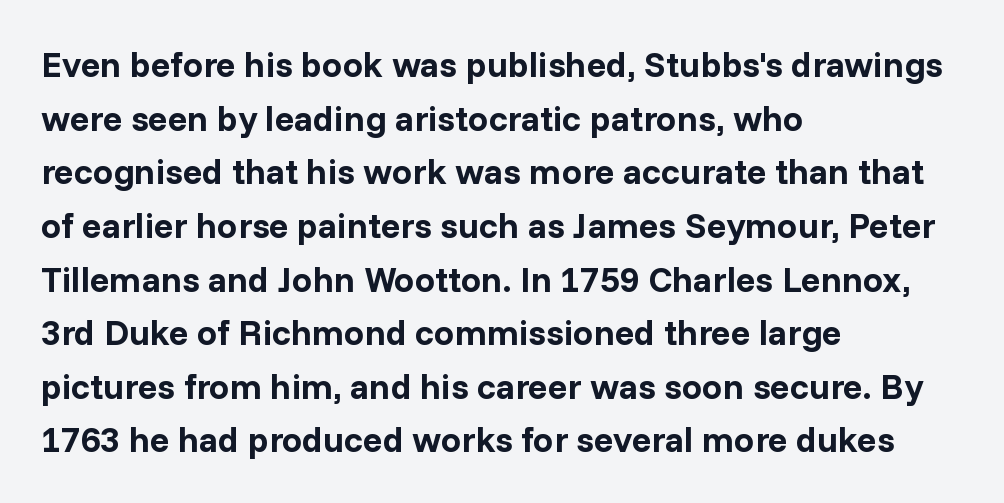
{"serif": "no", "italic": "no", "bold": "yes", "weight": "bold", "width": "normal", "stroke_contrast": "low", "x_height": "medium", "monospaced": "no", "underline": "no", "align": "left", "line_spacing": "normal", "line_spacing_ratio": 1.49, "letter_spacing": "normal", "letter_spacing_em": 0.0, "glyph_px": 36}
